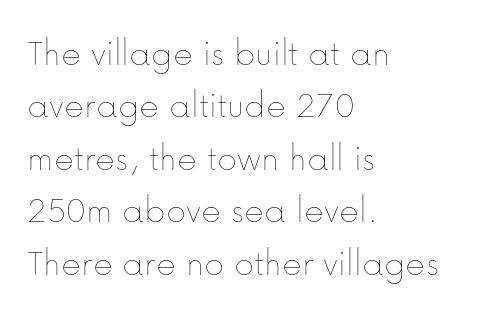
A typesetter would mark this as roman, not italic. This sample has the flowing, uneven cadence of proportional lettering. Honestly, the row spacing looks completely unremarkable. Spacing between characters is what you'd get straight out of the box. Which margin do the lines hug? The left one — the right edge is uneven. The letterforms sit at book weight or below.
